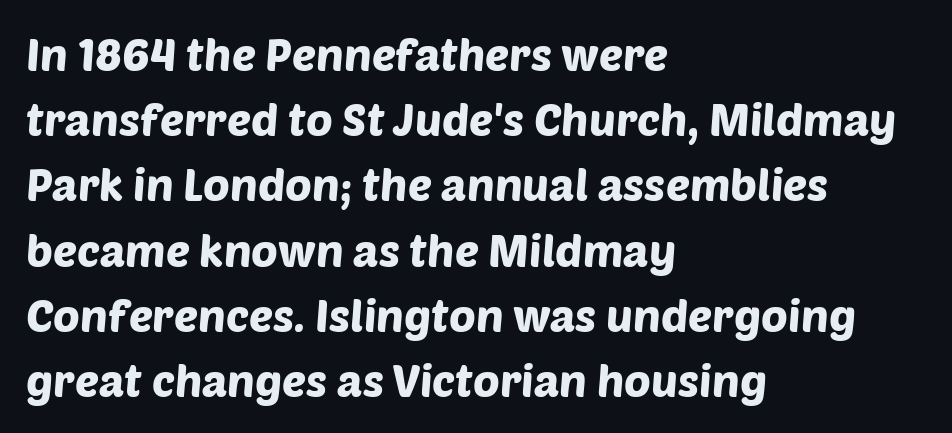
Q: Is the typeface a serif or a sans-serif typeface? A: Sans-serif.
Q: Is the text underlined? A: No.
Q: How is the paragraph aligned? A: Left-aligned.
Q: Is the spacing between letters normal or unusually wide? A: Normal.
Q: Is the spacing between lines tight, normal or loose? A: Normal.
Q: Width (condensed, normal, or wide)? A: Normal.
Q: Stroke contrast? A: Low.
Q: x-height? A: Large.
Q: Monospaced? A: No.
